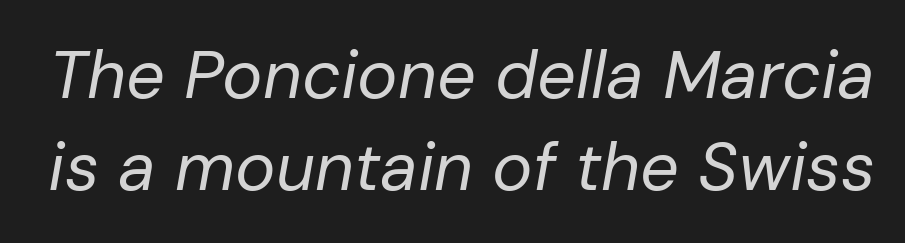
Q: Is the text bold? A: No.
Q: Is the text italic (slanted)? A: Yes, it leans right by about 10 degrees.
Q: Is the text underlined? A: No.
Q: Is the spacing between letters normal or unusually wide? A: Normal.
Q: Is the spacing between lines tight, normal or loose? A: Normal.
Q: Width (condensed, normal, or wide)? A: Normal.
Q: Stroke contrast? A: Low.
Q: x-height? A: Medium.
Q: Monospaced? A: No.
